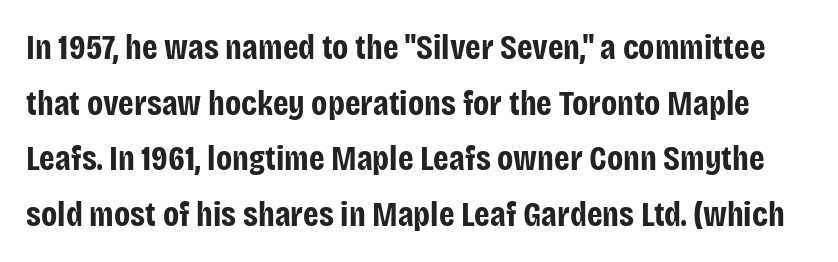
The image shows 35 px bold, condensed sans-serif type, upright; set normal line spacing (1.59x), normal letter spacing, not underlined; low stroke contrast and a large x-height.
